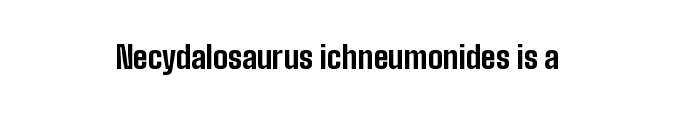
The space beneath each line is pristine and unruled. Classification — sans serif. The letters advance in unequal steps, a hallmark of proportional type. Both edges are ragged and mirror each other, which tells us the setting is centered. Nothing unusual about the tracking: characters are spaced as the font intends.
